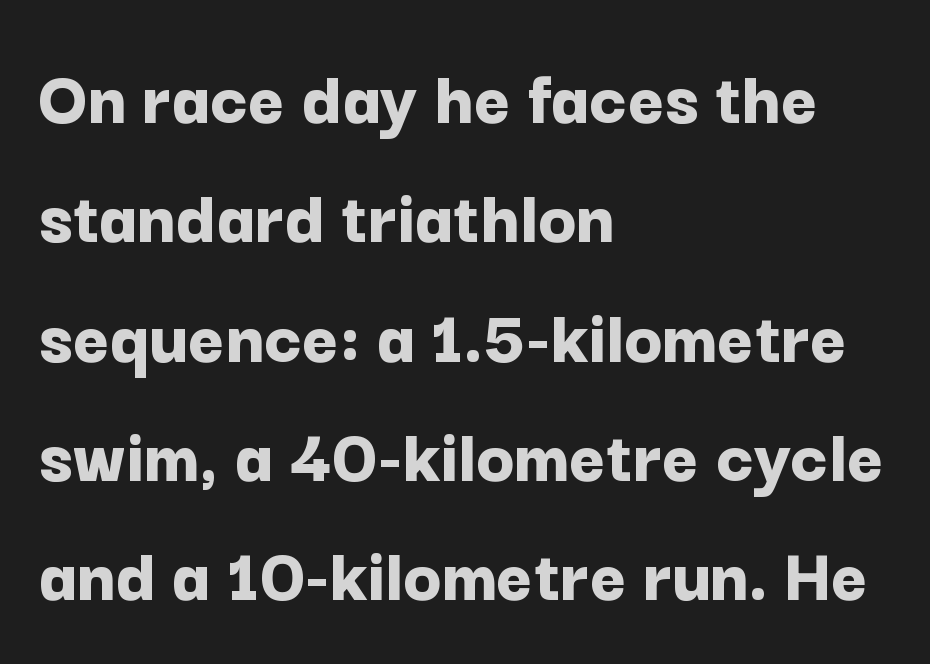
Q: Is the text bold? A: Yes.
Q: Is the text italic (slanted)? A: No, it is upright.
Q: Is the typeface a serif or a sans-serif typeface? A: Sans-serif.
Q: Is the text underlined? A: No.
Q: How is the paragraph aligned? A: Left-aligned.
Q: Is the spacing between letters normal or unusually wide? A: Normal.
Q: Is the spacing between lines tight, normal or loose? A: Normal.
Q: Width (condensed, normal, or wide)? A: Normal.
Q: Stroke contrast? A: Low.
Q: x-height? A: Medium.
Q: Monospaced? A: No.
